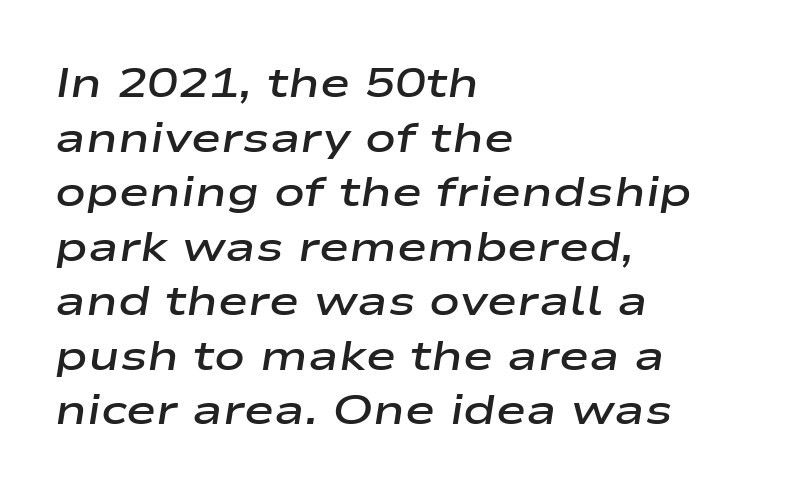
The image shows 41 px semibold, wide type, italic (leaning right); set left-aligned, normal line spacing (1.33x), normal letter spacing, not underlined; low stroke contrast and a medium x-height.
